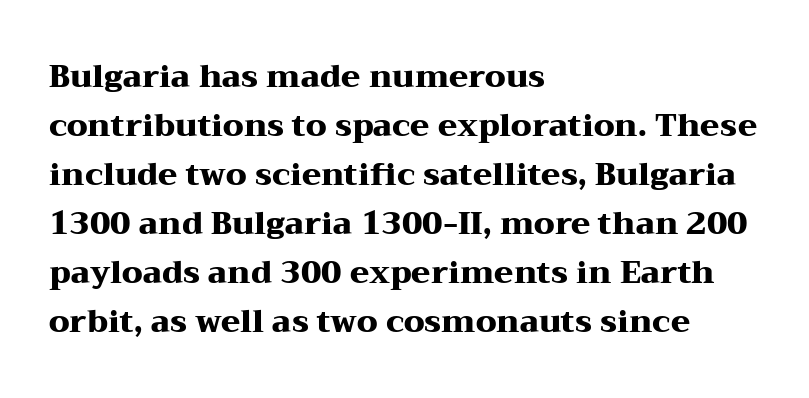
The passage shown is typed in a proportional face where columns would drift. The face used here is seriffed, in the tradition of book romans. Notice how the stems are strictly vertical — no italics here. Reading down the block, your eye returns to a fixed left position each line. Here the glyphs are tracked normally, forming tight word shapes. Summary of weight: heavy, a full bold.
